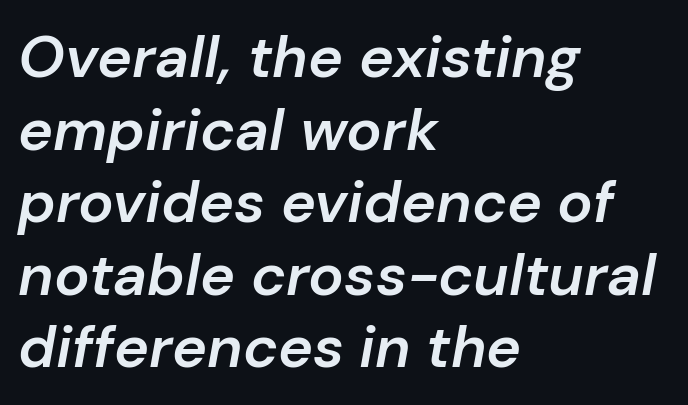
Q: Is the text bold? A: Semi-bold.
Q: Is the text italic (slanted)? A: Yes, it leans right by about 10 degrees.
Q: Is the text underlined? A: No.
Q: How is the paragraph aligned? A: Left-aligned.
Q: Is the spacing between letters normal or unusually wide? A: Normal.
Q: Width (condensed, normal, or wide)? A: Normal.
Q: Stroke contrast? A: Low.
Q: x-height? A: Medium.
Q: Monospaced? A: No.
